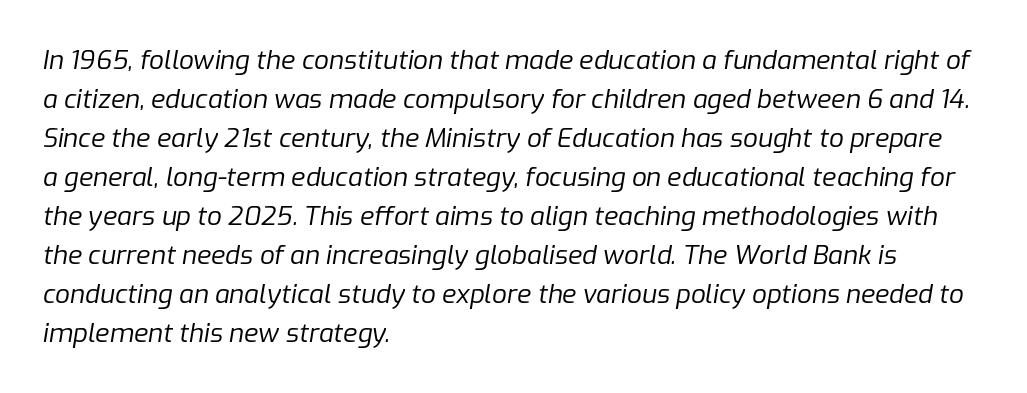
{"italic": "yes", "lean": "right", "slant_degrees": 9, "bold": "no", "underline": "no", "align": "left", "line_spacing": "normal", "line_spacing_ratio": 1.5, "letter_spacing": "normal", "letter_spacing_em": 0.0, "glyph_px": 26}
